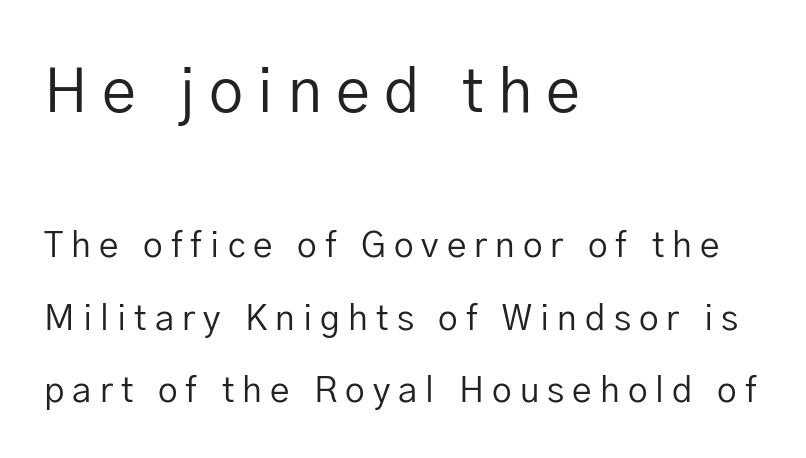
The image shows 61 px regular-weight sans-serif type, upright; set left-aligned, loose line spacing (2.06x), unusually wide letter spacing (+0.23 em), not underlined; the first (top) block is 1.74x larger; low stroke contrast and a medium x-height.
